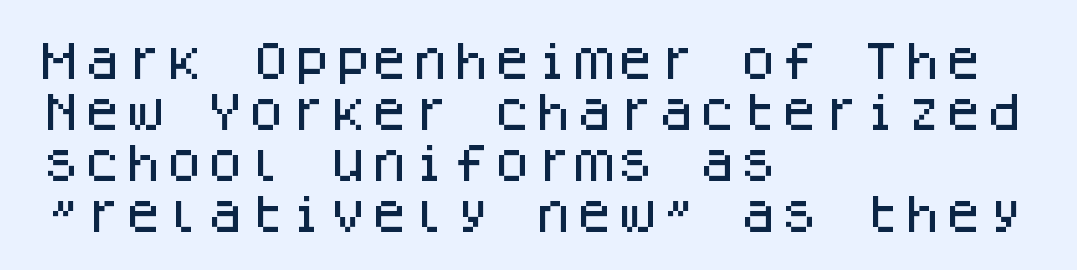
A typesetter would call this monospace, since all characters share one set width. The ragged edge is on the right, which tells us the setting is flush left. Descenders are the only things crossing below the line. You can tell from the bare stems that sans-serif type was used. The letterforms sit shoulder to shoulder at normal distance. Rendered with straight, roman letterforms.
